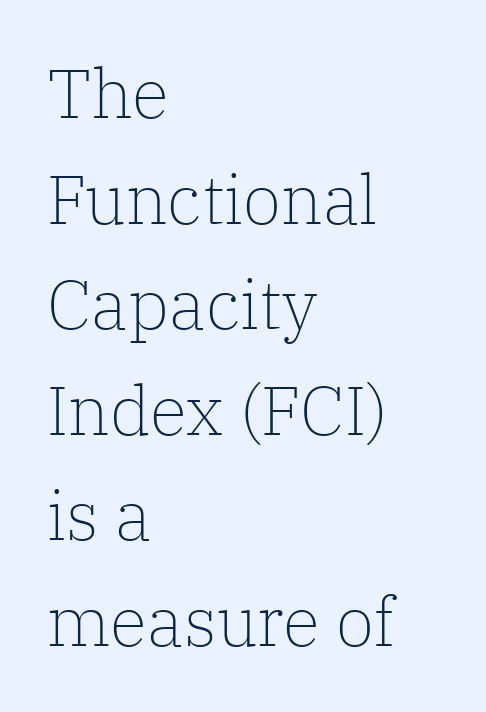
Underlining? Definitely not there. Nothing heavy about these letters — not bold at all. Proportional: the letters do not fall into vertical columns. What kind of face is this? One with serifs.
